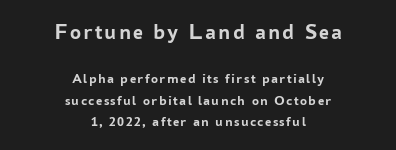
{"italic": "no", "bold": "yes", "underline": "no", "align": "center", "line_spacing": "normal", "line_spacing_ratio": 1.53, "larger_block": "first", "size_ratio": 1.57, "glyph_px": 22}
